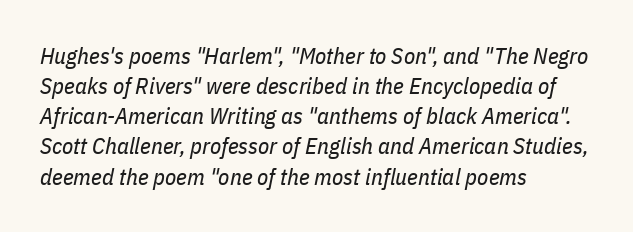
Weight: in the light-to-regular range. The passage shown leans; its letterforms are oblique. The text block is weighted toward the left margin, trailing off unevenly rightward. Quick note: interline space is typical. Glyph-to-glyph distance matches everyday printed text. Plain, unruled lines of type.
